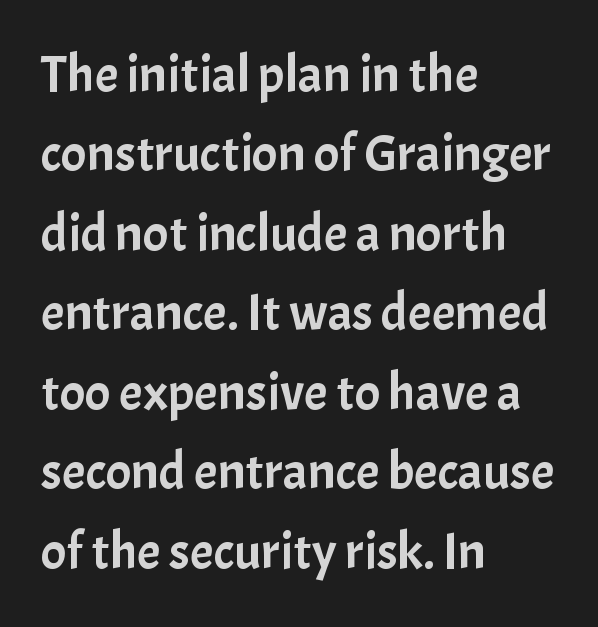
The letters stand straight up with perfectly vertical stems. Beneath every word, the page is bare. The ragged edge is on the right, which tells us the setting is flush left. The rendering uses a moderate line-height, typical for paragraphs. I'd call this a sans setting — the letters go barefoot. You could call the tracking neutral — neither tight nor loose.
